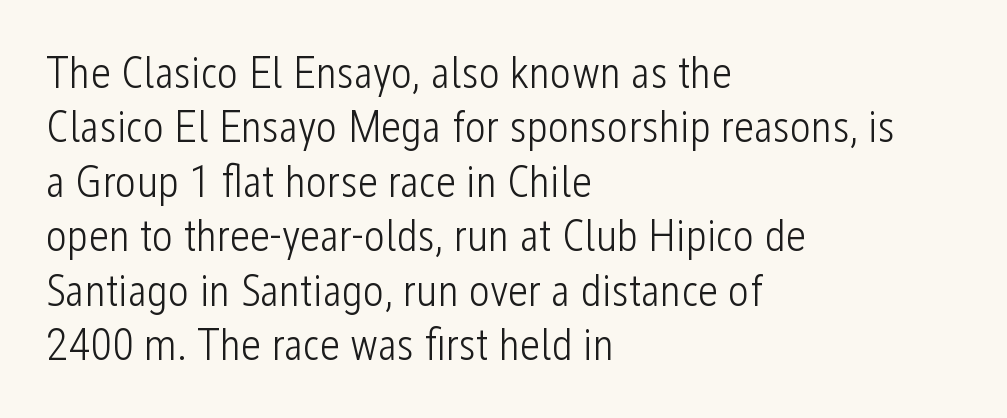
Q: Is the text bold? A: No.
Q: Is the text italic (slanted)? A: No, it is upright.
Q: Is the typeface a serif or a sans-serif typeface? A: Sans-serif.
Q: Is the text underlined? A: No.
Q: How is the paragraph aligned? A: Left-aligned.
Q: Is the spacing between letters normal or unusually wide? A: Normal.
Q: Width (condensed, normal, or wide)? A: Condensed.
Q: Stroke contrast? A: Low.
Q: x-height? A: Medium.
Q: Monospaced? A: No.
